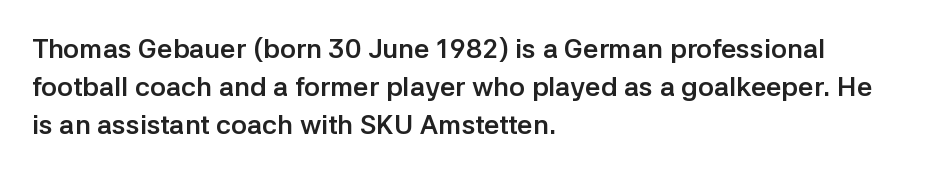
The image shows 27 px bold type, upright; set left-aligned, normal line spacing (1.41x), normal letter spacing, not underlined.
